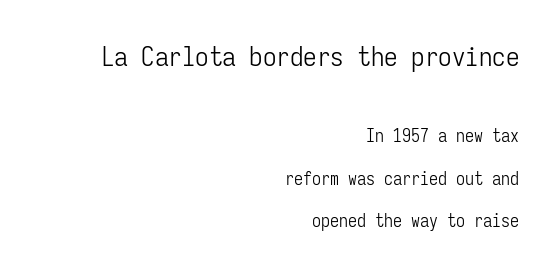
The image shows 27 px text type, upright; set right-aligned, loose line spacing (2.36x), normal letter spacing, not underlined; the first (top) block is 1.5x larger.
